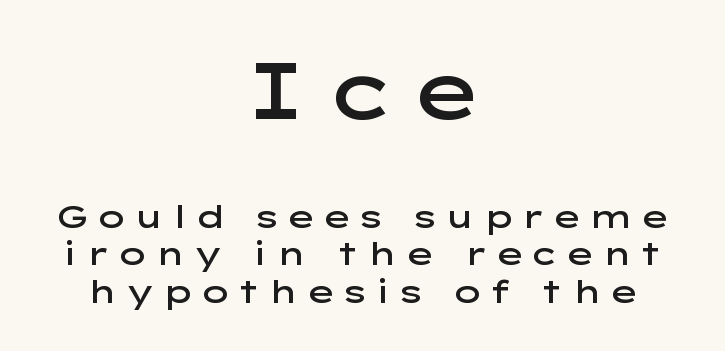
Block one is the big one; block two sits smaller underneath. The strip under each line holds only bare page. Layout note: lines centered. The face used here is a semibold: visibly heavier than regular, lighter than bold.
